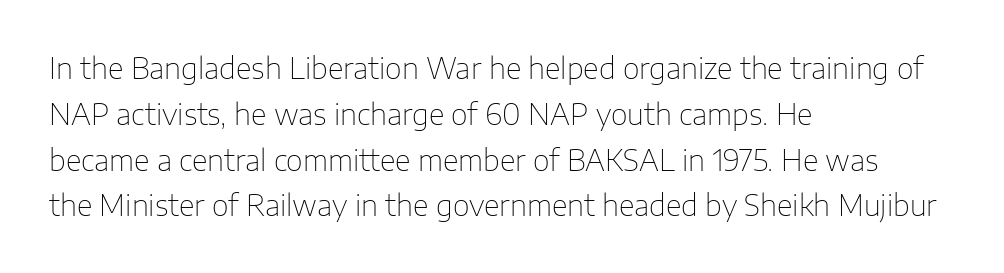
The image shows 29 px thin sans-serif type, upright; set left-aligned, normal line spacing (1.58x), normal letter spacing, not underlined; low stroke contrast and a medium x-height.
